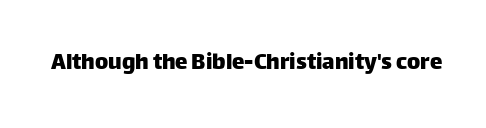
The image shows 25 px text type, upright; set normal letter spacing, not underlined.
